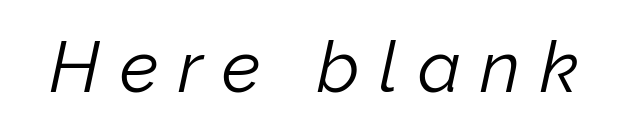
{"italic": "yes", "lean": "right", "slant_degrees": 12, "bold": "no", "weight": "light", "width": "normal", "stroke_contrast": "low", "x_height": "medium", "monospaced": "no", "underline": "no", "letter_spacing": "wide", "letter_spacing_em": 0.27, "glyph_px": 72}
